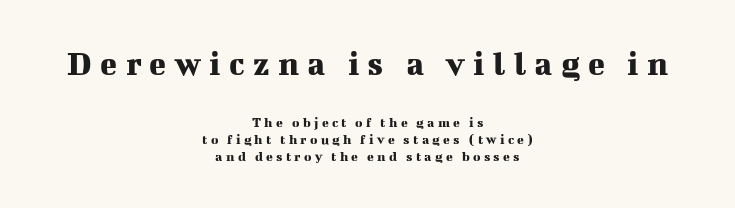
The image shows 35 px serif type, upright; set centered, line spacing 1.2x, unusually wide letter spacing (+0.24 em), not underlined; the first (top) block is 2.5x larger; medium stroke contrast and a medium x-height.
